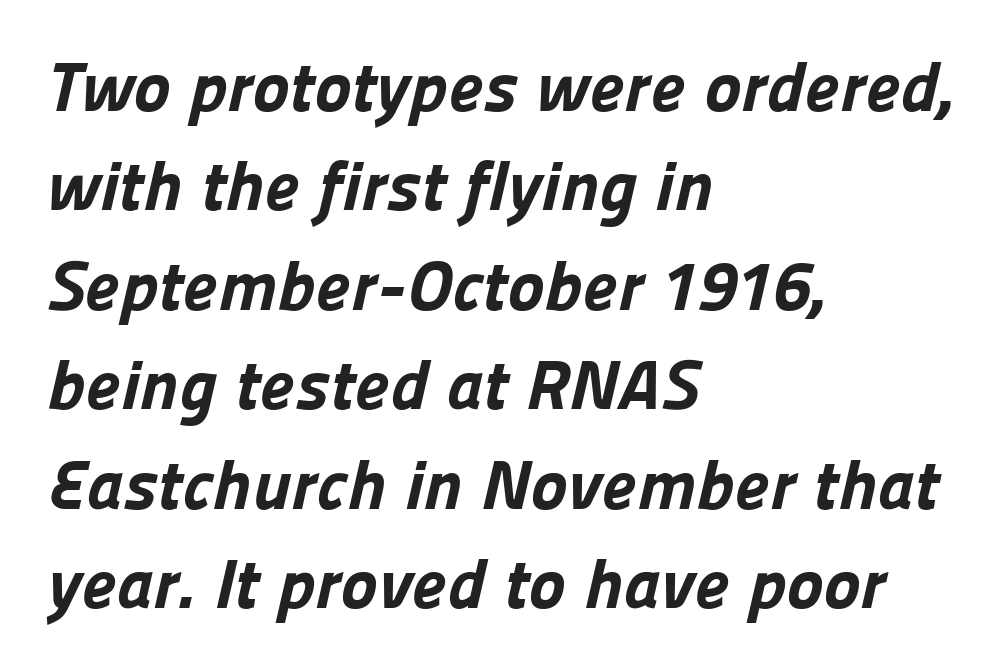
The image shows 70 px bold sans-serif type; set left-aligned, normal line spacing (1.42x), normal letter spacing, not underlined; low stroke contrast and a medium x-height.
